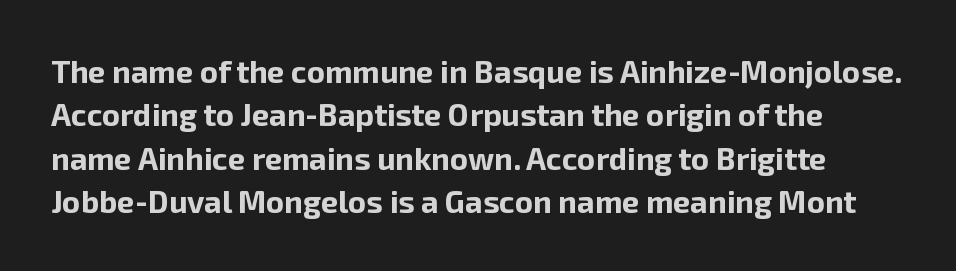
Every letter is thick-stroked: bold, no question. The font family rendered here belongs to the sans-serif group. Vertical strokes here are truly vertical. The horizontal fit of the characters is conventional and even.
